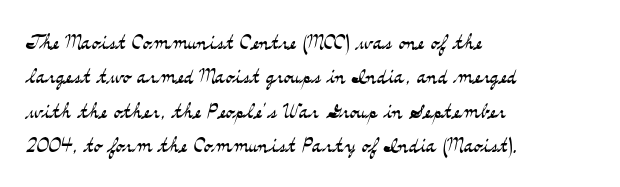
{"bold": "no", "underline": "no", "align": "left", "line_spacing": "normal", "line_spacing_ratio": 1.27, "letter_spacing": "normal", "letter_spacing_em": 0.0, "glyph_px": 27}
